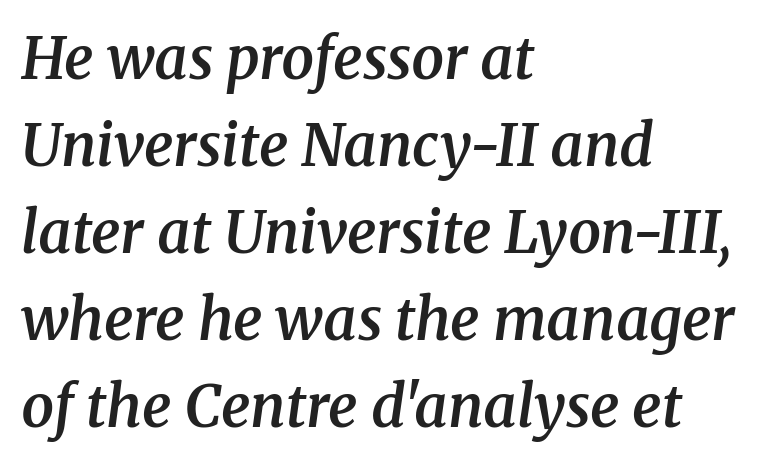
{"serif": "yes", "italic": "yes", "lean": "right", "slant_degrees": 8, "bold": "semi", "weight": "semibold", "width": "normal", "stroke_contrast": "medium", "x_height": "medium", "monospaced": "no", "underline": "no", "align": "left", "line_spacing": "normal", "line_spacing_ratio": 1.5, "letter_spacing": "normal", "letter_spacing_em": 0.0, "glyph_px": 58}
